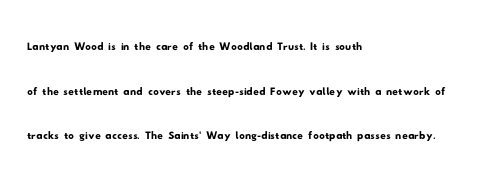
Q: Is the typeface a serif or a sans-serif typeface? A: Sans-serif.
Q: Is the text underlined? A: No.
Q: How is the paragraph aligned? A: Left-aligned.
Q: Is the spacing between letters normal or unusually wide? A: Normal.
Q: Is the spacing between lines tight, normal or loose? A: Normal.
Q: Width (condensed, normal, or wide)? A: Wide.
Q: Stroke contrast? A: Low.
Q: x-height? A: Small.
Q: Monospaced? A: No.
